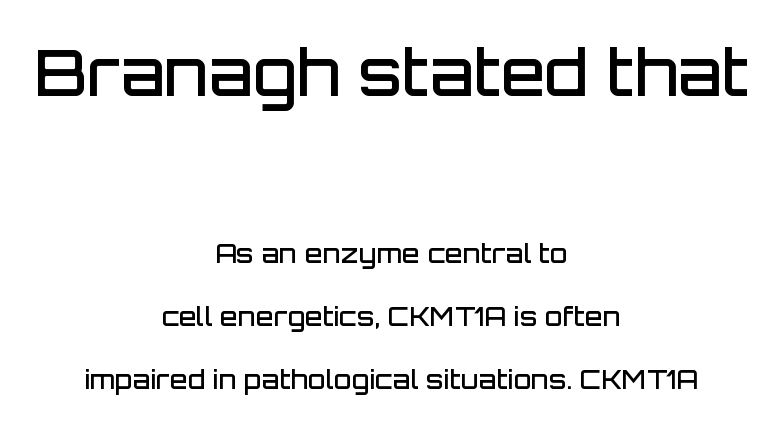
The image shows 64 px semibold sans-serif type, upright; set centered, loose line spacing (2.41x), normal letter spacing, not underlined; the first (top) block is 2.46x larger; low stroke contrast and a large x-height.
